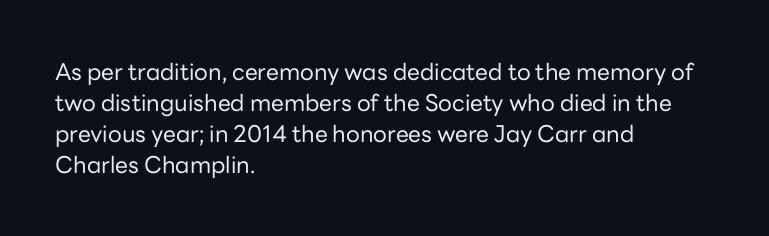
Q: Is the text bold? A: No.
Q: Is the text italic (slanted)? A: No, it is upright.
Q: Is the text underlined? A: No.
Q: How is the paragraph aligned? A: Left-aligned.
Q: Is the spacing between letters normal or unusually wide? A: Normal.
Q: Is the spacing between lines tight, normal or loose? A: Normal.
